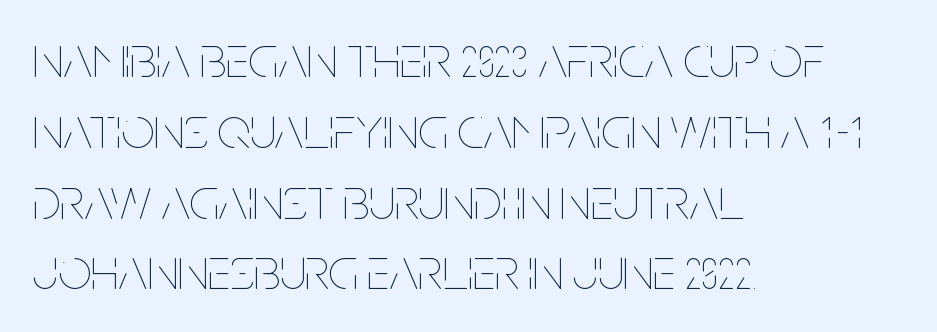
Q: Is the text bold? A: No.
Q: Is the text italic (slanted)? A: No, it is upright.
Q: Is the text underlined? A: No.
Q: How is the paragraph aligned? A: Left-aligned.
Q: Is the spacing between letters normal or unusually wide? A: Normal.
Q: Width (condensed, normal, or wide)? A: Condensed.
Q: Stroke contrast? A: Low.
Q: x-height? A: Large.
Q: Monospaced? A: No.
